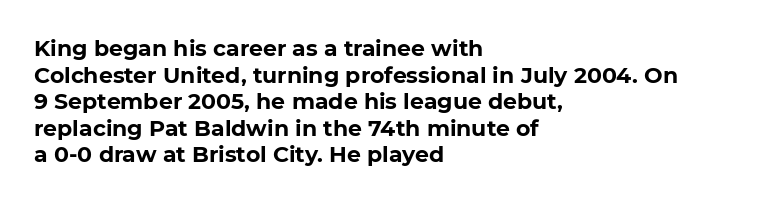
Which margin do the lines hug? The left one — the right edge is uneven. Weight check: bold — yes, fully. Tracking here is standard; glyphs follow each other at the usual distance. Unlike italic type, these characters show no tilt at all. Just letters on the line, the space beneath them empty.
